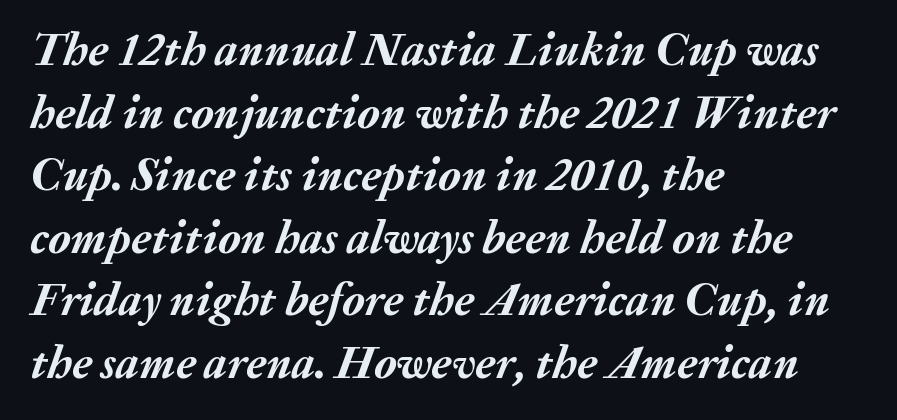
{"italic": "yes", "lean": "right", "slant_degrees": 20, "bold": "yes", "weight": "semibold", "width": "normal", "stroke_contrast": "medium", "x_height": "medium", "monospaced": "no", "underline": "no", "align": "left", "line_spacing": "normal", "line_spacing_ratio": 1.36, "letter_spacing": "normal", "letter_spacing_em": 0.0, "glyph_px": 46}
